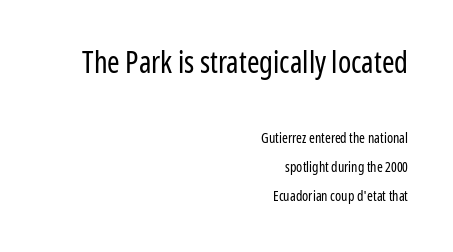
The image shows 30 px regular-weight, condensed sans-serif type, upright; set right-aligned, loose line spacing (2.05x), normal letter spacing, not underlined; the first (top) block is 2.14x larger; low stroke contrast and a medium x-height.
